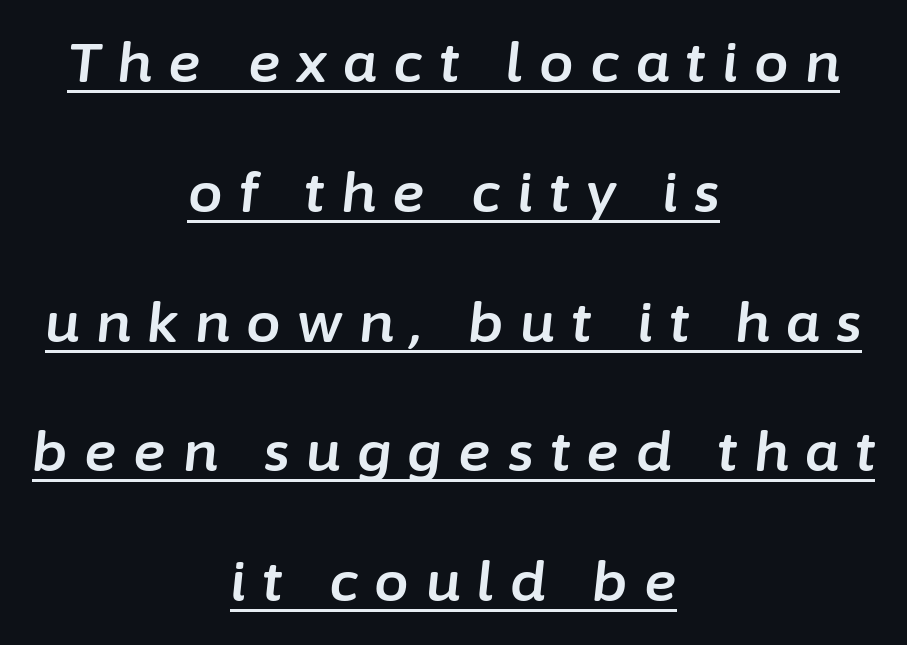
The gaps between neighbouring characters are conspicuously large. Compared with ordinary roman type, these characters are visibly tilted. Interline gaps are noticeably wide in this sample. Do the characters align in a grid? No, the font is proportional. Short and long lines alike share a common midpoint. The rendered words wear a rule along their underside.
